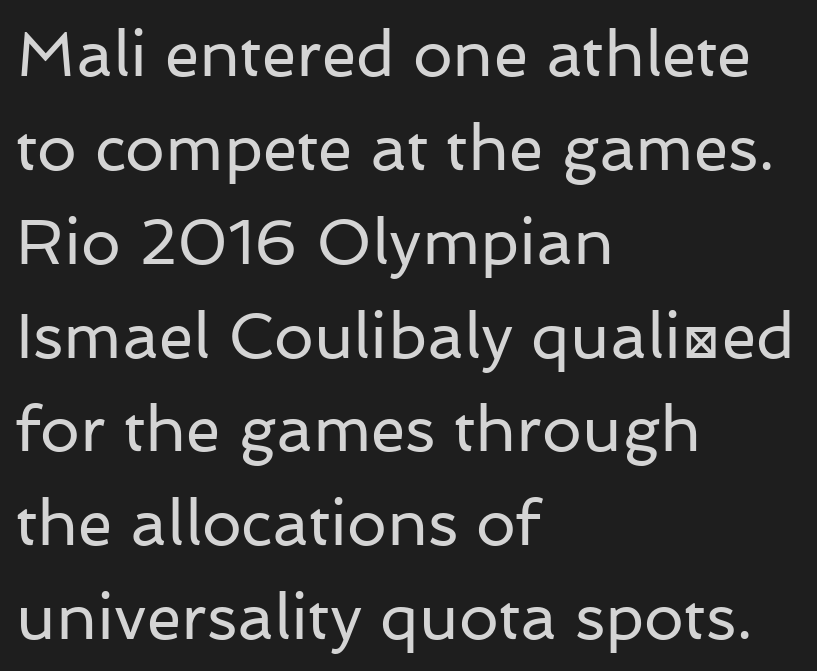
{"serif": "no", "italic": "no", "bold": "no", "weight": "regular", "width": "normal", "stroke_contrast": "low", "x_height": "medium", "monospaced": "no", "underline": "no", "align": "left", "line_spacing": "normal", "line_spacing_ratio": 1.49, "letter_spacing": "normal", "letter_spacing_em": 0.0, "glyph_px": 63}
